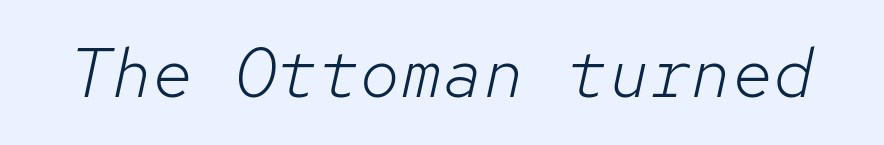
Fixed-width glyphs throughout — classic coding-font behaviour. Weight: not bold — regular or lighter. Quick note: underline off. Compared with ordinary roman type, these characters are visibly tilted. What stands out about the letter spacing? Nothing — it is the standard amount.
